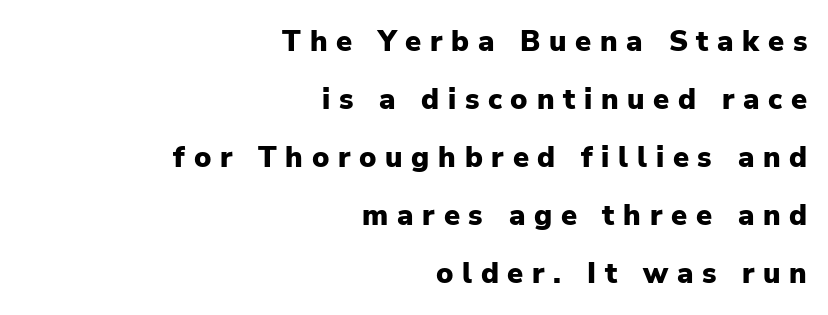
Q: Is the text bold? A: Yes.
Q: Is the text italic (slanted)? A: No, it is upright.
Q: Is the typeface a serif or a sans-serif typeface? A: Sans-serif.
Q: Is the text underlined? A: No.
Q: How is the paragraph aligned? A: Right-aligned.
Q: Is the spacing between letters normal or unusually wide? A: Unusually wide.
Q: Is the spacing between lines tight, normal or loose? A: Loose.
Q: Width (condensed, normal, or wide)? A: Normal.
Q: Stroke contrast? A: Low.
Q: x-height? A: Medium.
Q: Monospaced? A: No.
